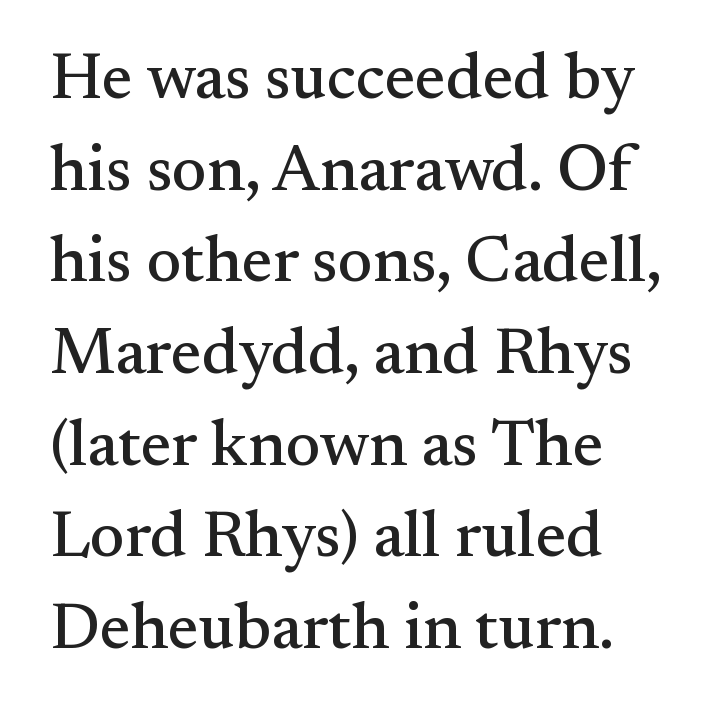
The image shows 65 px serif type, upright; set left-aligned, normal line spacing (1.41x), normal letter spacing, not underlined; medium stroke contrast and a small x-height.
